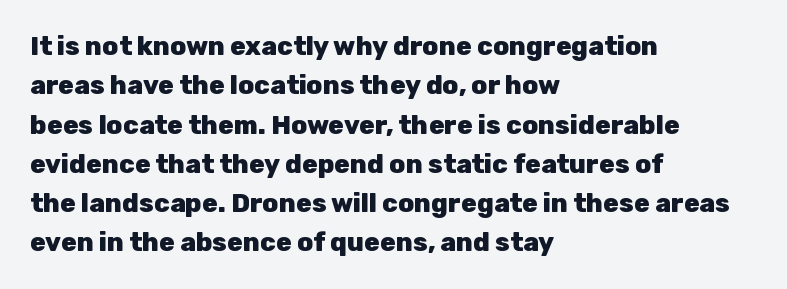
Q: Is the text bold? A: Yes.
Q: Is the text italic (slanted)? A: No, it is upright.
Q: Is the text underlined? A: No.
Q: How is the paragraph aligned? A: Left-aligned.
Q: Is the spacing between letters normal or unusually wide? A: Normal.
Q: Is the spacing between lines tight, normal or loose? A: Normal.
